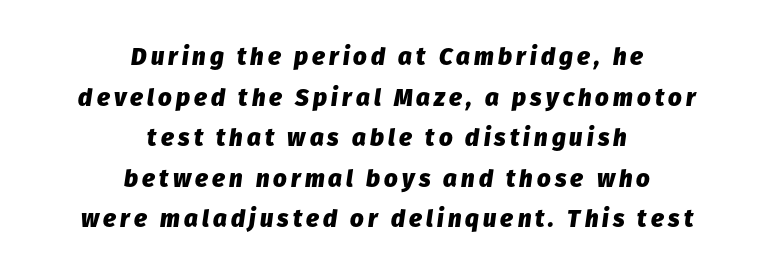
Q: Is the text bold? A: Yes.
Q: Is the text italic (slanted)? A: Yes, it leans right by about 8 degrees.
Q: Is the text underlined? A: No.
Q: How is the paragraph aligned? A: Centered.
Q: Is the spacing between lines tight, normal or loose? A: Normal.
